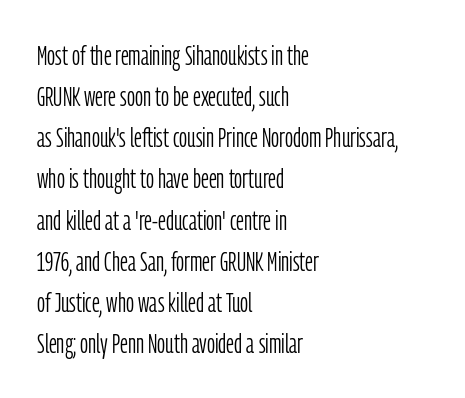
Q: Is the text bold? A: No.
Q: Is the text italic (slanted)? A: No, it is upright.
Q: Is the typeface a serif or a sans-serif typeface? A: Sans-serif.
Q: Is the text underlined? A: No.
Q: How is the paragraph aligned? A: Left-aligned.
Q: Is the spacing between letters normal or unusually wide? A: Normal.
Q: Is the spacing between lines tight, normal or loose? A: Normal.
Q: Width (condensed, normal, or wide)? A: Condensed.
Q: Stroke contrast? A: Low.
Q: x-height? A: Medium.
Q: Monospaced? A: No.
